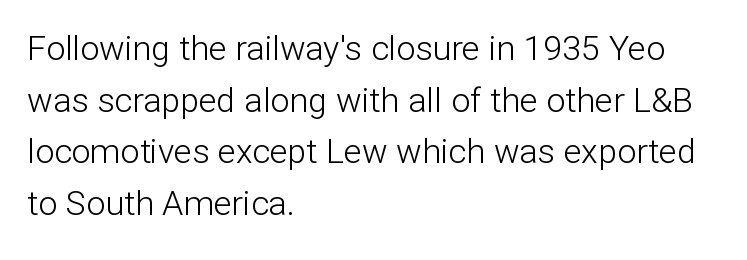
Q: Is the text bold? A: No.
Q: Is the text italic (slanted)? A: No, it is upright.
Q: Is the typeface a serif or a sans-serif typeface? A: Sans-serif.
Q: Is the text underlined? A: No.
Q: How is the paragraph aligned? A: Left-aligned.
Q: Is the spacing between letters normal or unusually wide? A: Normal.
Q: Is the spacing between lines tight, normal or loose? A: Normal.
Q: Width (condensed, normal, or wide)? A: Normal.
Q: Stroke contrast? A: Low.
Q: x-height? A: Medium.
Q: Monospaced? A: No.
